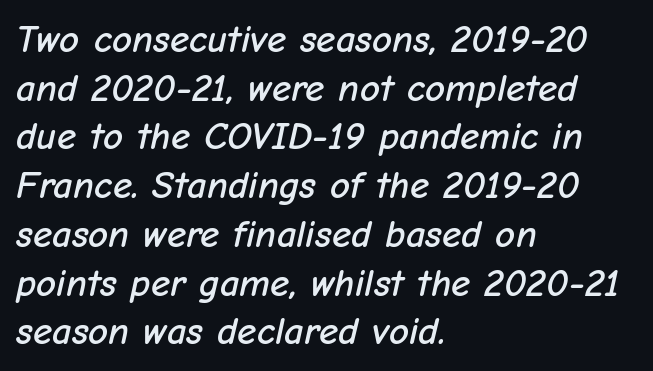
{"italic": "yes", "lean": "right", "slant_degrees": 12, "width": "normal", "stroke_contrast": "low", "x_height": "medium", "monospaced": "no", "underline": "no", "align": "left", "line_spacing": "normal", "line_spacing_ratio": 1.25, "letter_spacing": "normal", "letter_spacing_em": 0.0, "glyph_px": 39}
